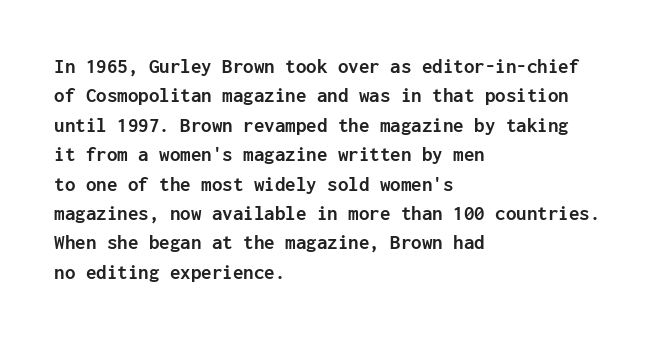
{"italic": "no", "bold": "yes", "underline": "no", "align": "left", "line_spacing": "normal", "line_spacing_ratio": 1.4, "letter_spacing": "normal", "letter_spacing_em": 0.0, "glyph_px": 21}
